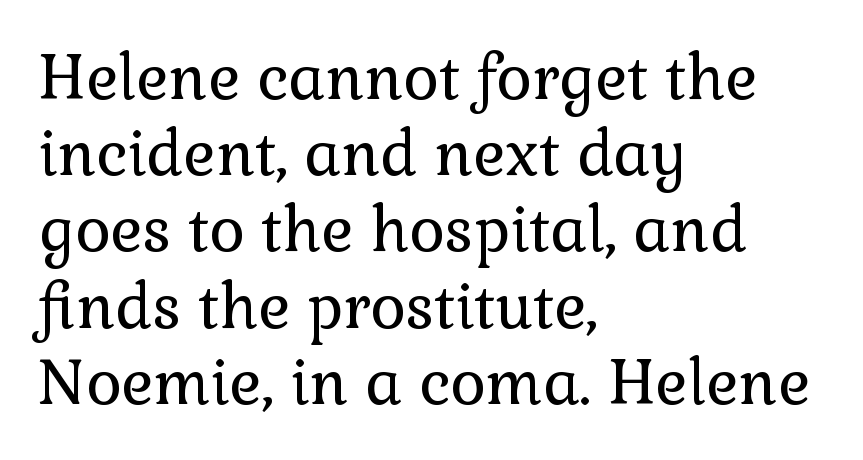
How would I describe the line gaps? Plain and ordinary. This rendering uses left alignment, leaving the right contour irregular. The letters stand upright; this is a roman face. Weight: not bold — regular or lighter. The letters carry serifs — small finishing strokes at the ends of their stems. Words float on clear page, feet unadorned.
